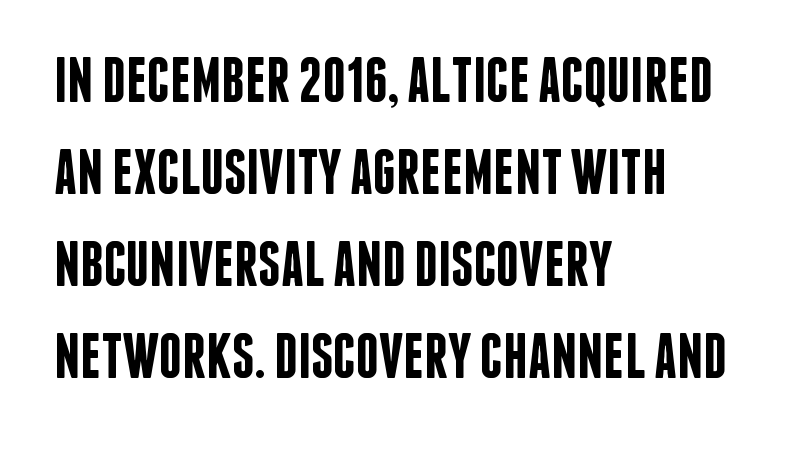
{"serif": "no", "italic": "no", "bold": "semi", "weight": "semibold", "width": "condensed", "stroke_contrast": "low", "x_height": "large", "monospaced": "no", "underline": "no", "align": "left", "line_spacing": "normal", "line_spacing_ratio": 1.44, "letter_spacing": "normal", "letter_spacing_em": 0.0, "glyph_px": 64}
